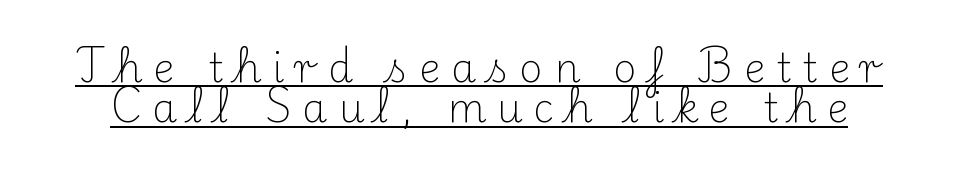
Tracking here is generous; glyphs stand well apart from one another. A roman cut, with each character standing at attention. The glyphs are accompanied by a horizontal stroke just below them. The typeface chosen for these lines features serifs. Line spacing here is tight. The cut favours lightness, reaching ordinary text weight at its darkest.
